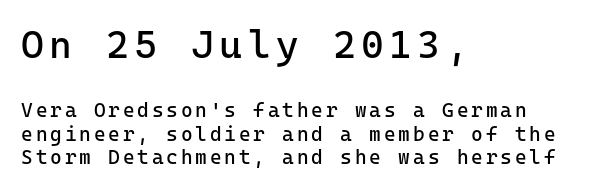
{"serif": "no", "italic": "no", "bold": "no", "weight": "regular", "width": "normal", "stroke_contrast": "low", "x_height": "medium", "monospaced": "yes", "underline": "no", "align": "left", "line_spacing_ratio": 1.18, "larger_block": "first", "size_ratio": 1.95, "glyph_px": 39}
